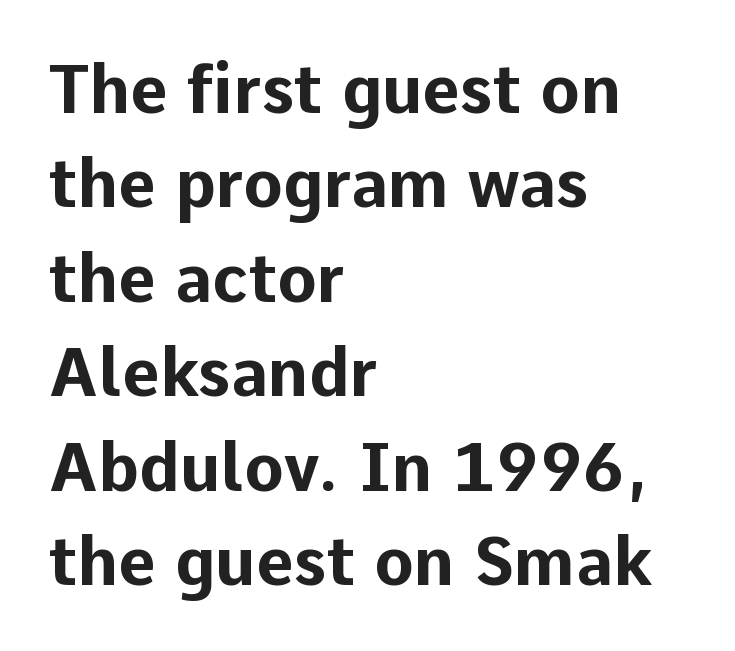
{"serif": "no", "italic": "no", "bold": "yes", "weight": "bold", "width": "normal", "stroke_contrast": "low", "x_height": "medium", "monospaced": "no", "underline": "no", "align": "left", "line_spacing": "normal", "line_spacing_ratio": 1.43, "letter_spacing": "normal", "letter_spacing_em": 0.0, "glyph_px": 66}
